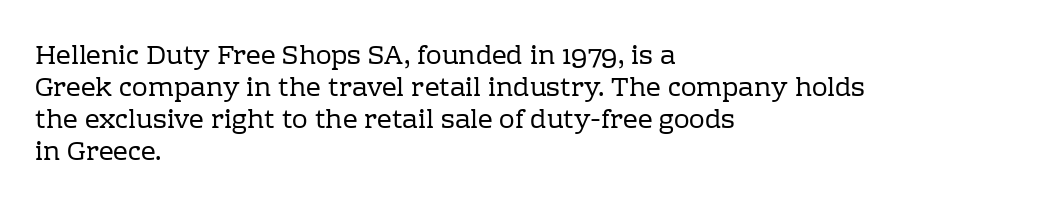
Q: Is the text bold? A: No.
Q: Is the text italic (slanted)? A: No, it is upright.
Q: Is the text underlined? A: No.
Q: How is the paragraph aligned? A: Left-aligned.
Q: Is the spacing between letters normal or unusually wide? A: Normal.
